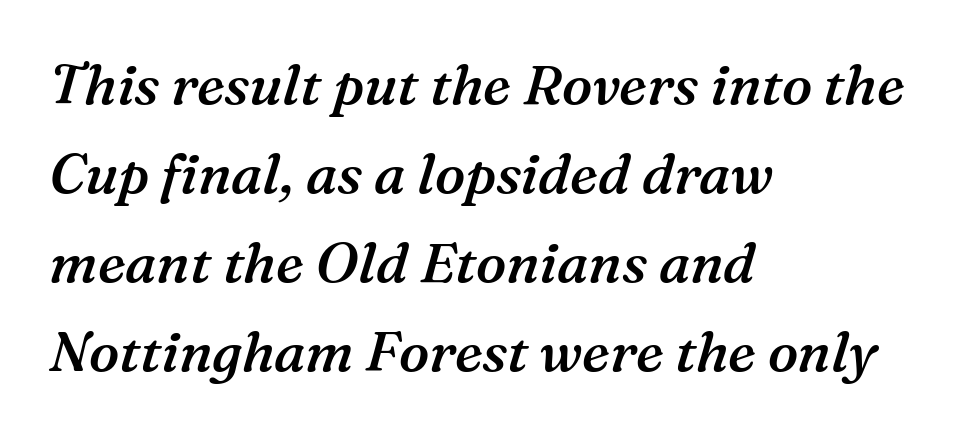
The image shows 56 px semibold serif type, italic (leaning right); set left-aligned, normal line spacing (1.59x), normal letter spacing, not underlined; medium stroke contrast and a medium x-height.
